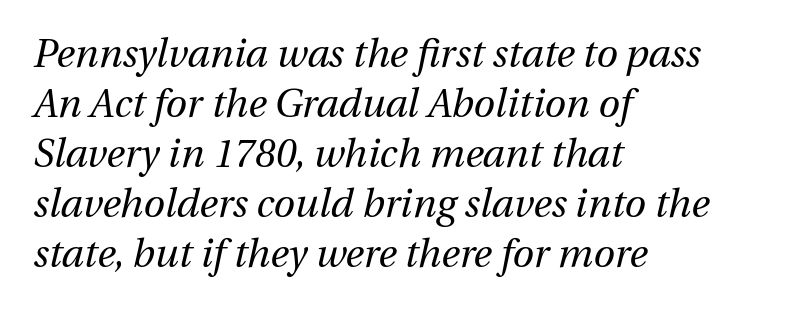
{"italic": "yes", "lean": "right", "slant_degrees": 12, "bold": "no", "weight": "regular", "width": "normal", "stroke_contrast": "medium", "x_height": "medium", "monospaced": "no", "underline": "no", "align": "left", "line_spacing": "normal", "line_spacing_ratio": 1.28, "letter_spacing": "normal", "letter_spacing_em": 0.0, "glyph_px": 39}
